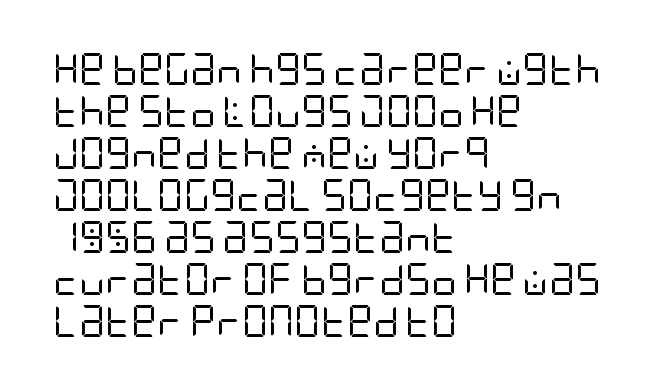
Q: Is the text bold? A: No.
Q: Is the text italic (slanted)? A: No, it is upright.
Q: Is the typeface a serif or a sans-serif typeface? A: Sans-serif.
Q: Is the text underlined? A: No.
Q: How is the paragraph aligned? A: Left-aligned.
Q: Is the spacing between letters normal or unusually wide? A: Normal.
Q: Is the spacing between lines tight, normal or loose? A: Normal.
Q: Width (condensed, normal, or wide)? A: Condensed.
Q: Stroke contrast? A: Low.
Q: x-height? A: Large.
